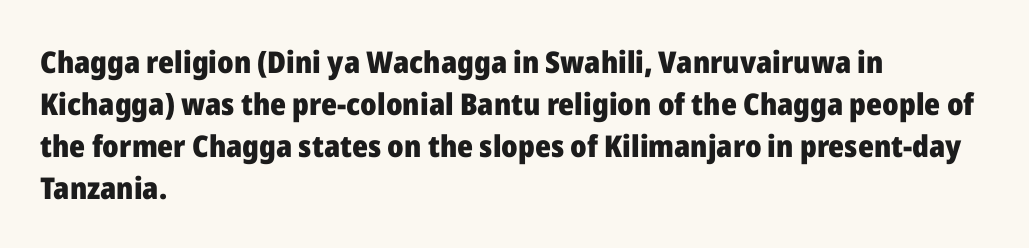
Q: Is the text bold? A: Yes.
Q: Is the text italic (slanted)? A: No, it is upright.
Q: Is the typeface a serif or a sans-serif typeface? A: Sans-serif.
Q: Is the text underlined? A: No.
Q: How is the paragraph aligned? A: Left-aligned.
Q: Is the spacing between letters normal or unusually wide? A: Normal.
Q: Is the spacing between lines tight, normal or loose? A: Normal.
Q: Width (condensed, normal, or wide)? A: Normal.
Q: Stroke contrast? A: Low.
Q: x-height? A: Medium.
Q: Monospaced? A: No.
